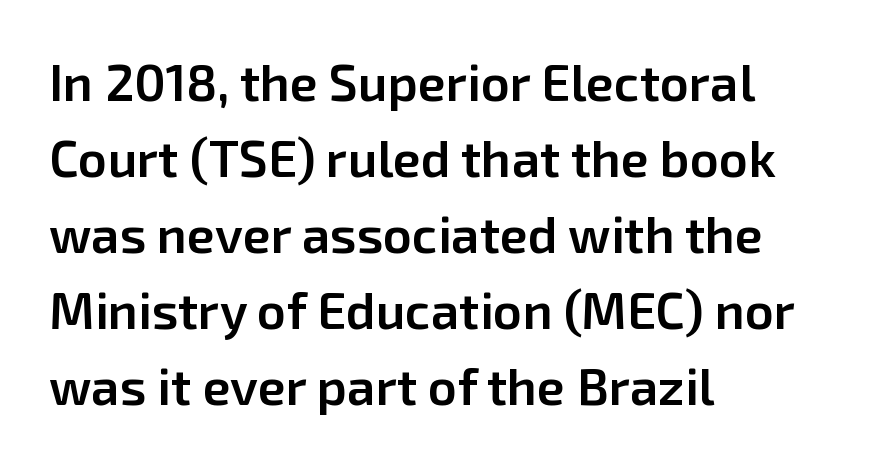
The image shows 51 px semibold sans-serif type, upright; set left-aligned, normal line spacing (1.49x), normal letter spacing, not underlined; low stroke contrast and a medium x-height.
